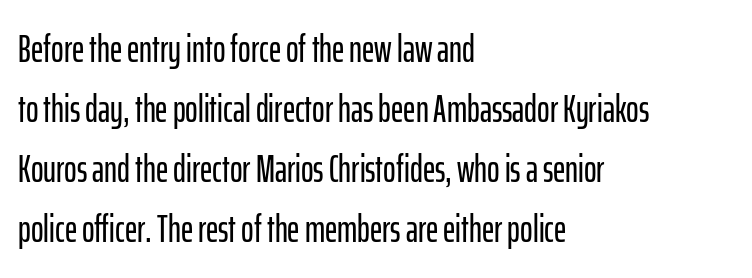
Q: Is the text italic (slanted)? A: No, it is upright.
Q: Is the typeface a serif or a sans-serif typeface? A: Sans-serif.
Q: Is the text underlined? A: No.
Q: How is the paragraph aligned? A: Left-aligned.
Q: Is the spacing between letters normal or unusually wide? A: Normal.
Q: Is the spacing between lines tight, normal or loose? A: Normal.
Q: Width (condensed, normal, or wide)? A: Condensed.
Q: Stroke contrast? A: Low.
Q: x-height? A: Medium.
Q: Monospaced? A: No.
